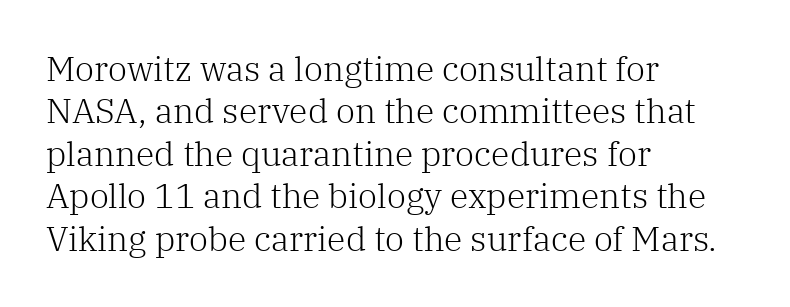
Q: Is the text bold? A: No.
Q: Is the text italic (slanted)? A: No, it is upright.
Q: Is the typeface a serif or a sans-serif typeface? A: Serif.
Q: Is the text underlined? A: No.
Q: How is the paragraph aligned? A: Left-aligned.
Q: Is the spacing between letters normal or unusually wide? A: Normal.
Q: Is the spacing between lines tight, normal or loose? A: Normal.
Q: Width (condensed, normal, or wide)? A: Normal.
Q: Stroke contrast? A: Low.
Q: x-height? A: Medium.
Q: Monospaced? A: No.
